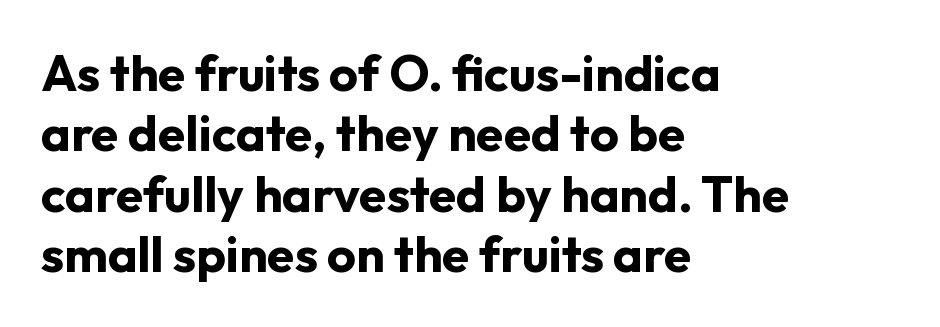
Italic: no, the glyphs are upright roman. The gap between lines stays unmarked. Nope, no serifs anywhere on these letters. In terms of letterspacing, this is plain default setting. Note the varied advance widths — an 'i' is clearly narrower than an 'm'. Left-aligned paragraph, ragged on the right.
